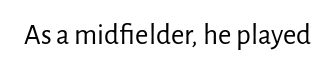
{"serif": "no", "italic": "no", "bold": "no", "weight": "regular", "width": "normal", "stroke_contrast": "low", "x_height": "medium", "monospaced": "no", "underline": "no", "letter_spacing": "normal", "letter_spacing_em": 0.0, "glyph_px": 29}
